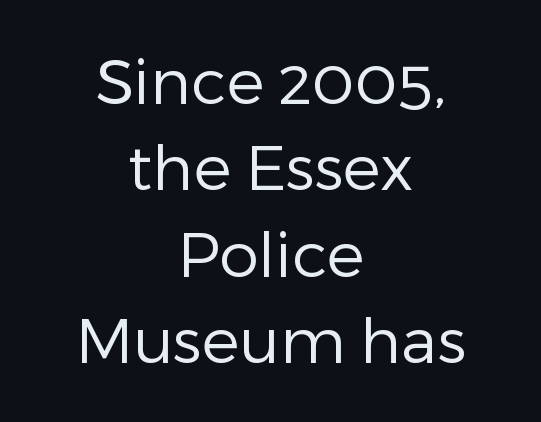
Q: Is the text bold? A: No.
Q: Is the text italic (slanted)? A: No, it is upright.
Q: Is the typeface a serif or a sans-serif typeface? A: Sans-serif.
Q: Is the text underlined? A: No.
Q: How is the paragraph aligned? A: Centered.
Q: Is the spacing between letters normal or unusually wide? A: Normal.
Q: Is the spacing between lines tight, normal or loose? A: Normal.
Q: Width (condensed, normal, or wide)? A: Normal.
Q: Stroke contrast? A: Low.
Q: x-height? A: Medium.
Q: Monospaced? A: No.
